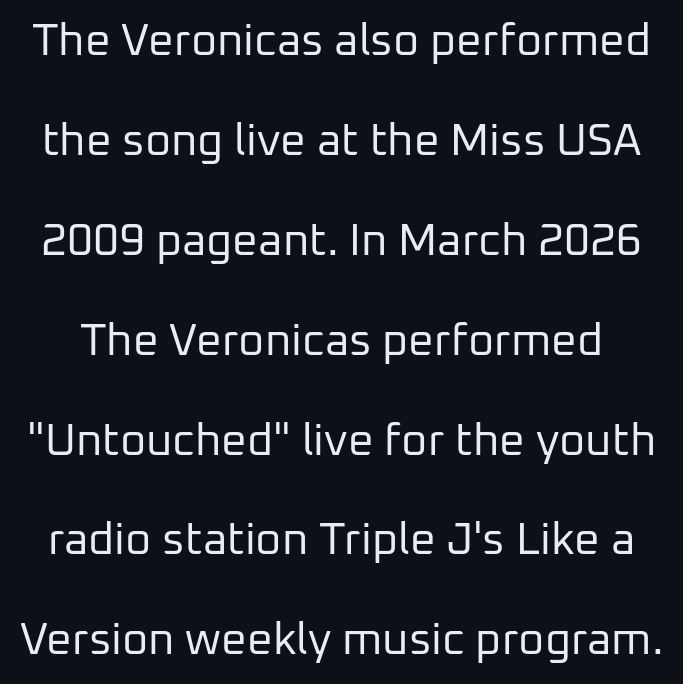
{"serif": "no", "italic": "no", "bold": "no", "weight": "regular", "width": "normal", "stroke_contrast": "low", "x_height": "medium", "monospaced": "no", "underline": "no", "line_spacing": "loose", "line_spacing_ratio": 2.22, "letter_spacing": "normal", "letter_spacing_em": 0.0, "glyph_px": 45}
